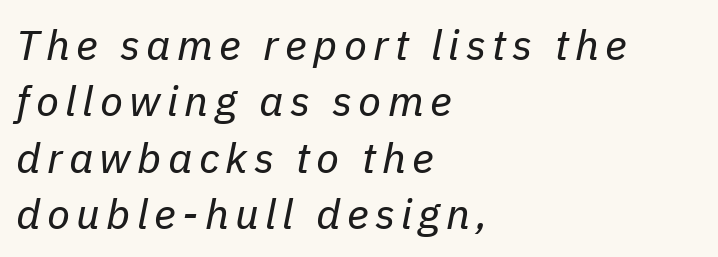
The image shows 42 px regular-weight type, italic (leaning right); set left-aligned, normal line spacing (1.34x), not underlined; low stroke contrast and a medium x-height.
